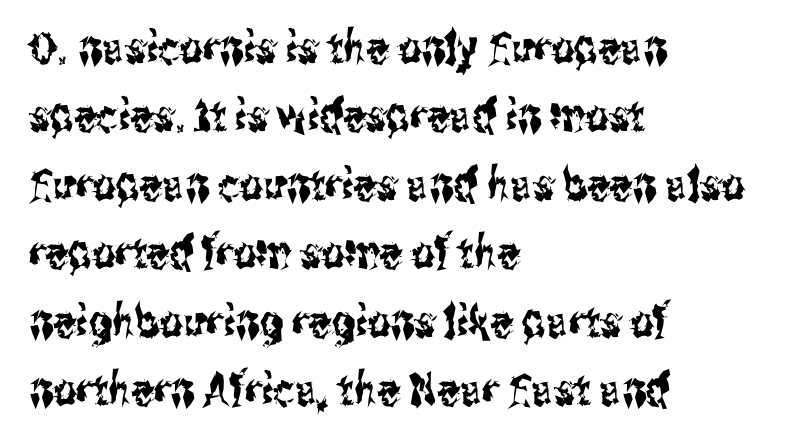
The image shows 45 px condensed sans-serif type, upright; set left-aligned, normal line spacing (1.52x), normal letter spacing, not underlined; medium stroke contrast and a medium x-height.
